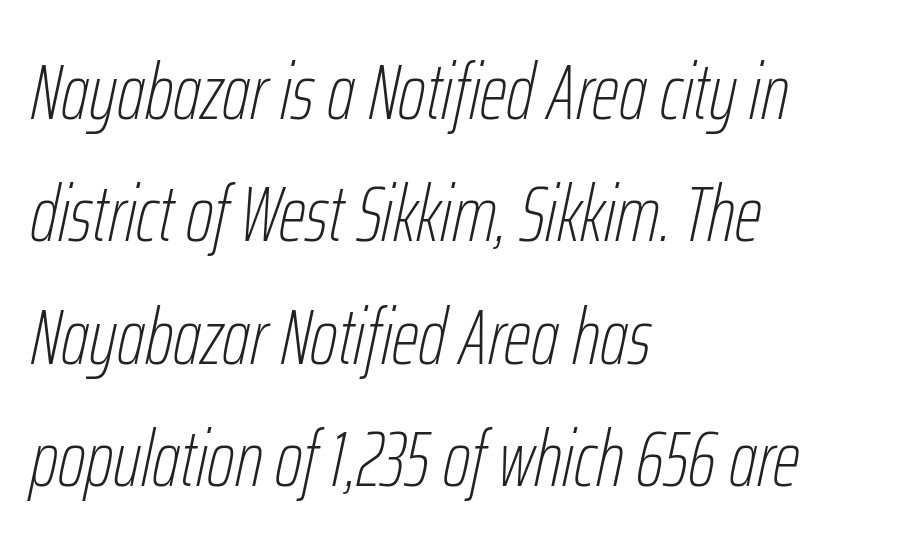
Q: Is the text bold? A: No.
Q: Is the text italic (slanted)? A: Yes, it leans right by about 12 degrees.
Q: Is the text underlined? A: No.
Q: How is the paragraph aligned? A: Left-aligned.
Q: Is the spacing between letters normal or unusually wide? A: Normal.
Q: Is the spacing between lines tight, normal or loose? A: Normal.
Q: Width (condensed, normal, or wide)? A: Condensed.
Q: Stroke contrast? A: Low.
Q: x-height? A: Medium.
Q: Monospaced? A: No.
